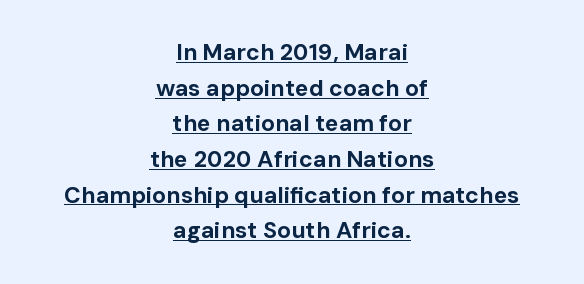
Q: Is the text bold? A: Yes.
Q: Is the text italic (slanted)? A: No, it is upright.
Q: Is the text underlined? A: Yes.
Q: How is the paragraph aligned? A: Centered.
Q: Is the spacing between letters normal or unusually wide? A: Normal.
Q: Is the spacing between lines tight, normal or loose? A: Normal.
